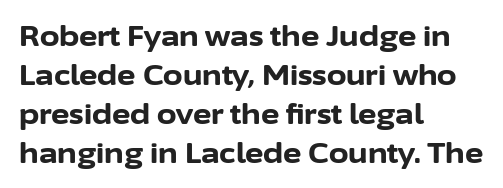
In terms of posture, this sample is upright. Does the weight exceed regular? Yes, all the way to bold. Nothing unusual about the tracking: characters are spaced as the font intends. The line-height multiplier appears to be the usual default. The face used here is proportionally spaced, like ordinary book or web type. The words here are not underlined.
